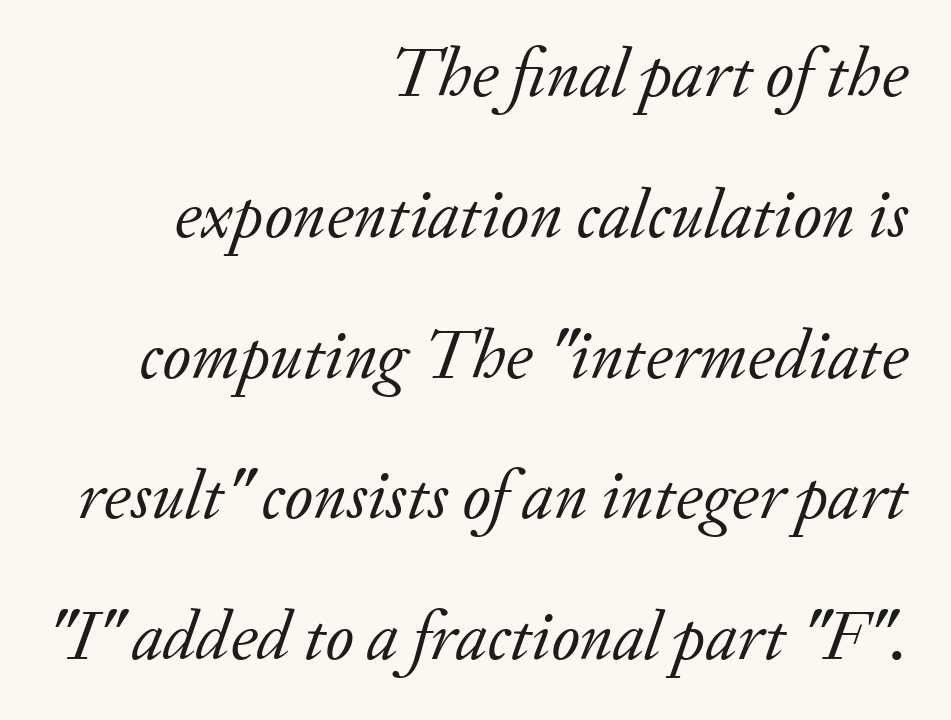
The image shows 69 px regular-weight serif type, italic (leaning right); set right-aligned, loose line spacing (2.04x), normal letter spacing, not underlined; low stroke contrast and a small x-height.
